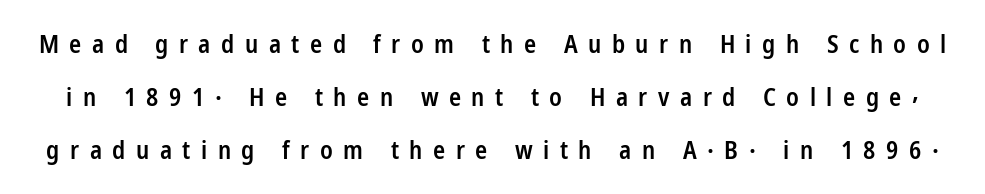
Only glyphs here, with clear space below each row. Letter spacing: wide. The face used here is a semibold: visibly heavier than regular, lighter than bold. The letters stand upright; this is a roman face. What's the leading like? Stretched, with rows far apart.
